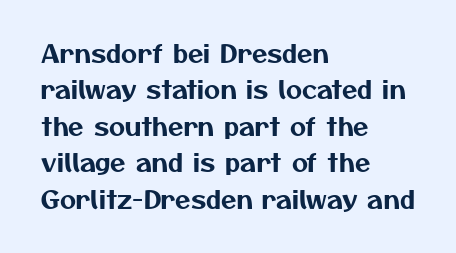
Quick note: interline space is typical. In CSS terms this would be text-align: left. Tracking here is standard; glyphs follow each other at the usual distance. Glance below the letters and you will spot only blank space.
